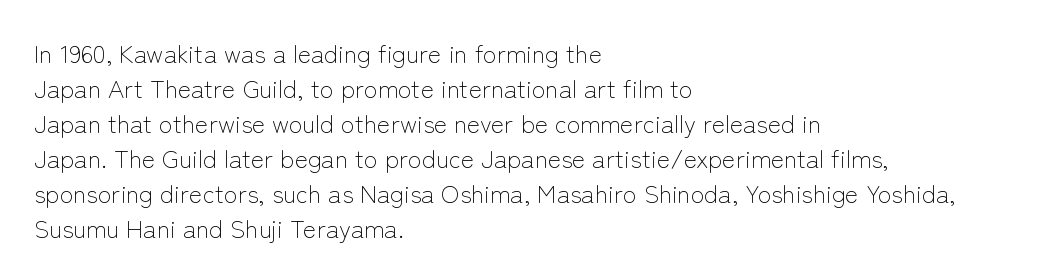
Nobody drew a line under any word here. The passage is arranged the way most books set body copy — flush left. Is the stroke heavy? The answer is a plain regular-or-lighter. Nobody touched the tracking dial on this one. A roman cut, with each character standing at attention. The space between consecutive lines is moderate.
